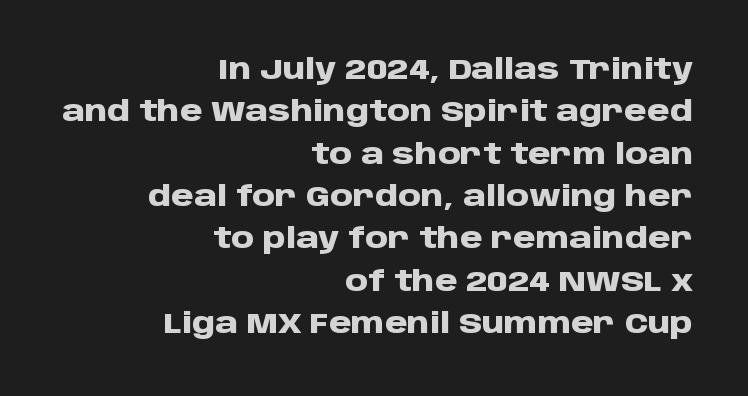
{"serif": "no", "italic": "no", "bold": "yes", "weight": "heavy", "width": "normal", "stroke_contrast": "low", "x_height": "large", "monospaced": "no", "underline": "no", "align": "right", "line_spacing": "normal", "line_spacing_ratio": 1.46, "letter_spacing": "normal", "letter_spacing_em": 0.0, "glyph_px": 29}
